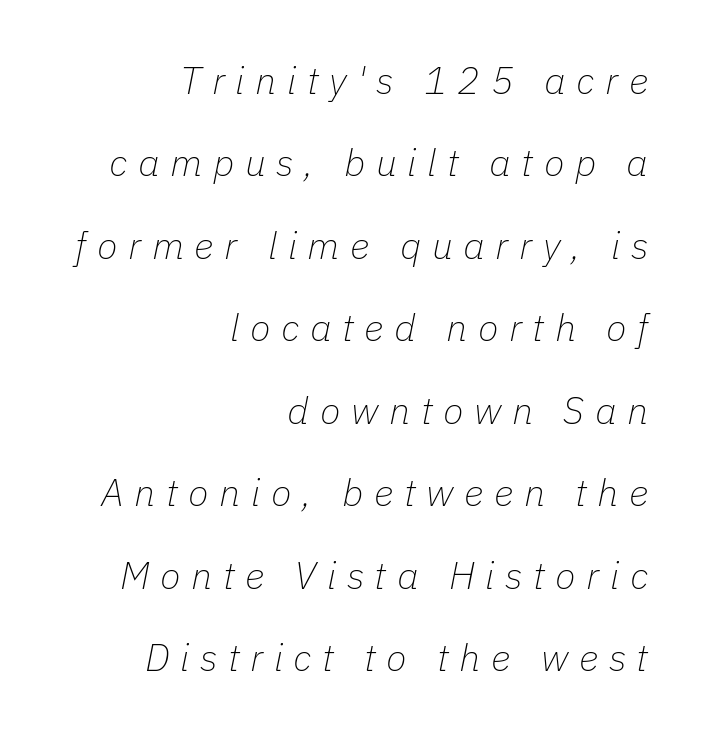
The image shows 38 px thin type, italic (leaning right); set right-aligned, loose line spacing (2.17x), unusually wide letter spacing (+0.28 em), not underlined; low stroke contrast and a medium x-height.
